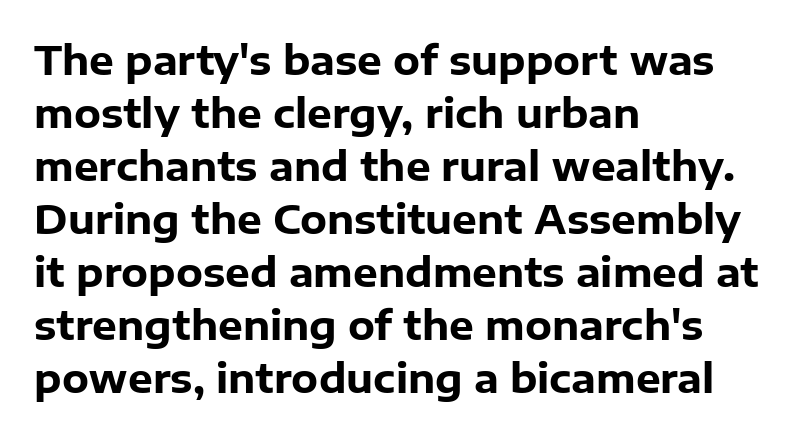
{"serif": "no", "italic": "no", "bold": "yes", "weight": "heavy", "width": "normal", "stroke_contrast": "low", "x_height": "medium", "monospaced": "no", "underline": "no", "align": "left", "line_spacing": "normal", "line_spacing_ratio": 1.36, "letter_spacing": "normal", "letter_spacing_em": 0.0, "glyph_px": 39}
